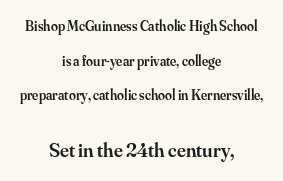
Posture: straight, roman, zero tilt. The baseline area is clear. In this sample the second text group is rendered at the bigger scale. Tracking value appears to be zero — textbook default spacing.
